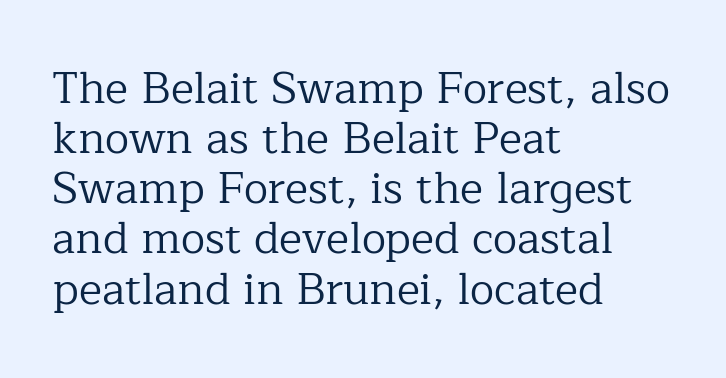
The strip under each line holds only bare page. The letters look calm and open, with moderate or lighter stems. This is the regular roman posture of the typeface. The text block is weighted toward the left margin, trailing off unevenly rightward. Character widths vary here, with narrow letters taking less room than wide ones. Words appear dense and cohesive because spacing is normal.
